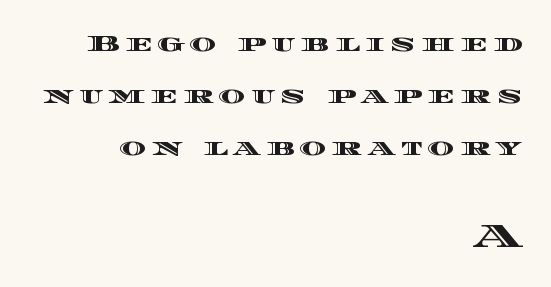
The image shows 35 px wide type, upright; set right-aligned, loose line spacing (2.27x), unusually wide letter spacing (+0.23 em), not underlined; the second (bottom) block is 1.52x larger; a large x-height.
